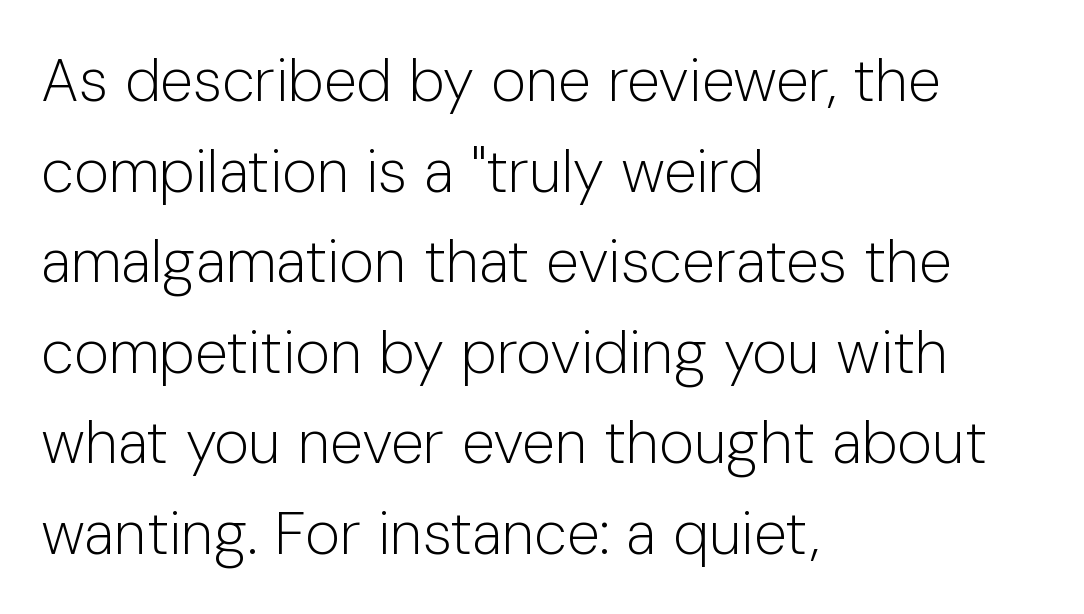
The image shows 60 px light sans-serif type, upright; set left-aligned, normal line spacing (1.51x), normal letter spacing, not underlined; low stroke contrast and a medium x-height.
